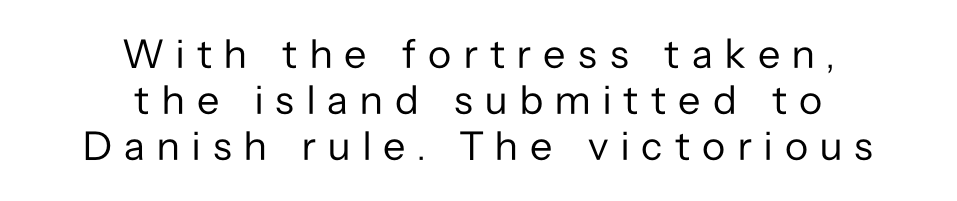
Character widths vary here, with narrow letters taking less room than wide ones. If you measured baseline to baseline, you'd find a short distance. No italicization has been applied; the sample stays upright. Glance below the letters and you will spot only blank space. Caption: face not bold, strokes unweighted. Are there feet on the stems? There aren't — it's a sans.
